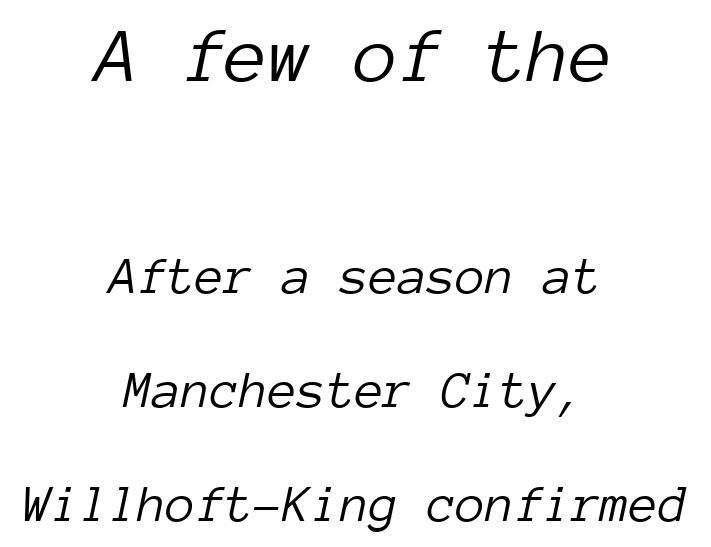
Q: Is the text bold? A: No.
Q: Is the text italic (slanted)? A: Yes, it leans right by about 12 degrees.
Q: Is the text underlined? A: No.
Q: How is the paragraph aligned? A: Centered.
Q: Is the spacing between letters normal or unusually wide? A: Normal.
Q: Is the spacing between lines tight, normal or loose? A: Loose.
Q: Which block of text is set in a larger size, the first (top) or the second (bottom)? A: The first (top) one.
Q: Width (condensed, normal, or wide)? A: Normal.
Q: Stroke contrast? A: Low.
Q: x-height? A: Medium.
Q: Monospaced? A: Yes.
